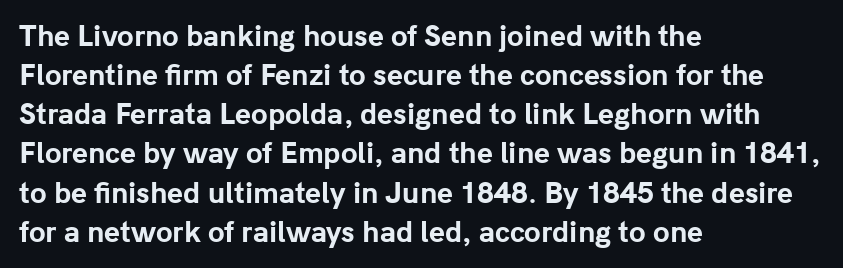
Q: Is the text bold? A: Yes.
Q: Is the text italic (slanted)? A: No, it is upright.
Q: Is the text underlined? A: No.
Q: How is the paragraph aligned? A: Left-aligned.
Q: Is the spacing between letters normal or unusually wide? A: Normal.
Q: Is the spacing between lines tight, normal or loose? A: Normal.
